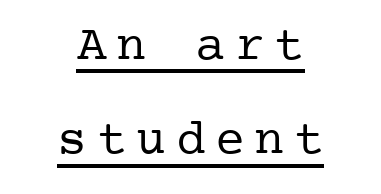
Short and long lines alike share a common midpoint. These characters rest on top of a visible drawn line. A typesetter would label this face a serif. No extra ink here — the face is not bold. The font's upright variant was chosen for this text.
